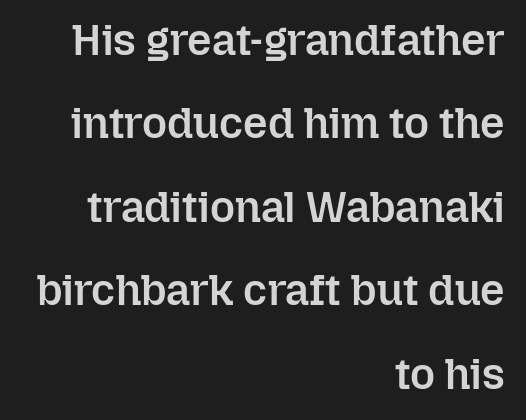
The image shows 43 px semibold type, upright; set right-aligned, loose line spacing (1.94x), normal letter spacing, not underlined; low stroke contrast and a medium x-height.
